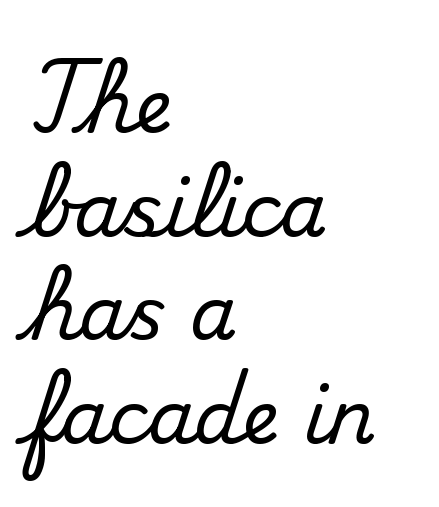
{"serif": "yes", "width": "normal", "stroke_contrast": "medium", "x_height": "small", "monospaced": "no", "underline": "no", "align": "left", "line_spacing": "normal", "line_spacing_ratio": 1.4, "letter_spacing": "normal", "letter_spacing_em": 0.0, "glyph_px": 74}
